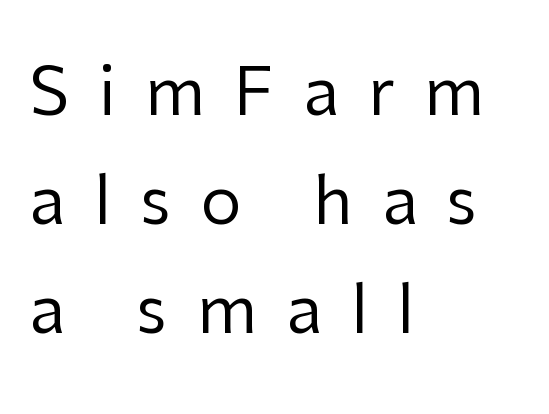
{"serif": "no", "italic": "no", "bold": "no", "weight": "regular", "width": "normal", "stroke_contrast": "low", "x_height": "medium", "monospaced": "no", "underline": "no", "align": "left", "line_spacing": "normal", "line_spacing_ratio": 1.68, "letter_spacing": "wide", "letter_spacing_em": 0.45, "glyph_px": 65}
